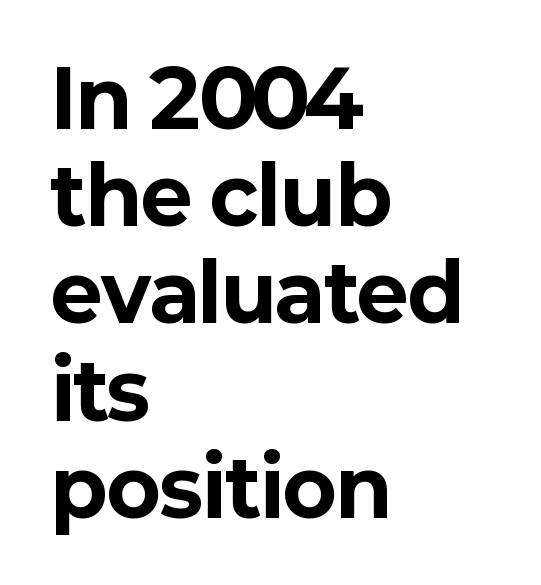
Words float on clear page, feet unadorned. The letters advance in unequal steps, a hallmark of proportional type. The passage shown has conventional tracking throughout. The designer went with a sans here, leaving each stem footless. Weight: bold.
